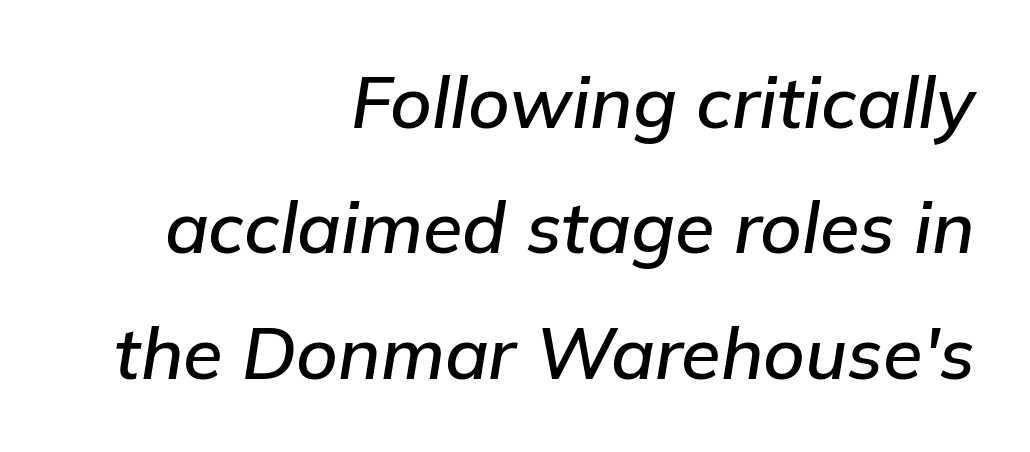
The paragraph shown leans on its right margin. The baseline area is clear. An italicized treatment has been applied to the whole sample. The face used here is proportionally spaced, like ordinary book or web type. Standard letterfit; no display-style spreading of the glyphs.
